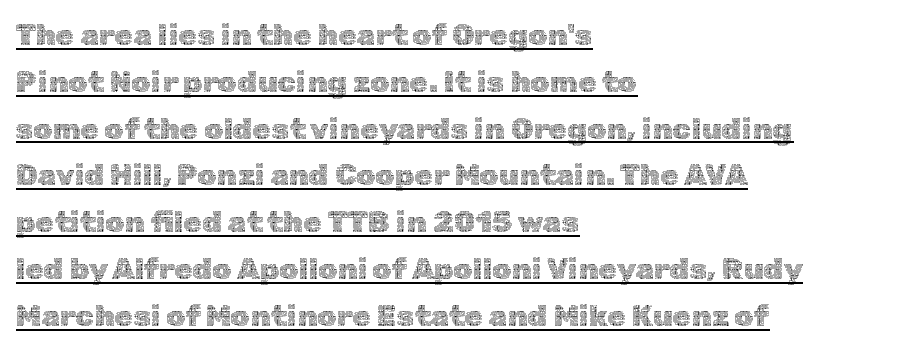
Varying glyph widths throughout — classic text-font behaviour. The lettering stays uniformly vertical, giving the passage a roman look. Which margin do the lines hug? The left one — the right edge is uneven. Regarding leading, the lines here are spaced in the standard way. Honestly, the underline is the first thing you notice here. Weight class: somewhere from thin through regular.
